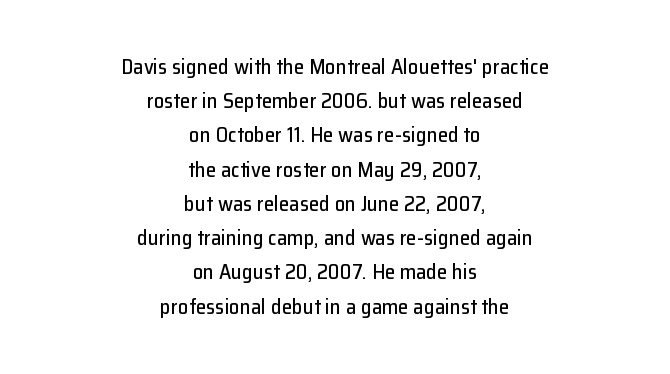
{"italic": "no", "underline": "no", "align": "center", "line_spacing": "normal", "line_spacing_ratio": 1.63, "letter_spacing": "normal", "letter_spacing_em": 0.0, "glyph_px": 21}
